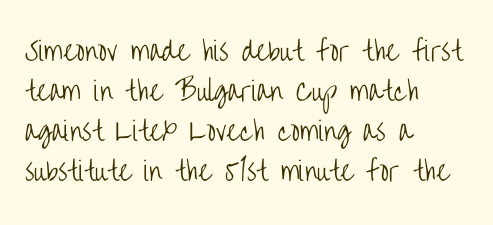
Q: Is the text bold? A: No.
Q: Is the text italic (slanted)? A: No, it is upright.
Q: Is the text underlined? A: No.
Q: How is the paragraph aligned? A: Left-aligned.
Q: Is the spacing between letters normal or unusually wide? A: Normal.
Q: Is the spacing between lines tight, normal or loose? A: Normal.
